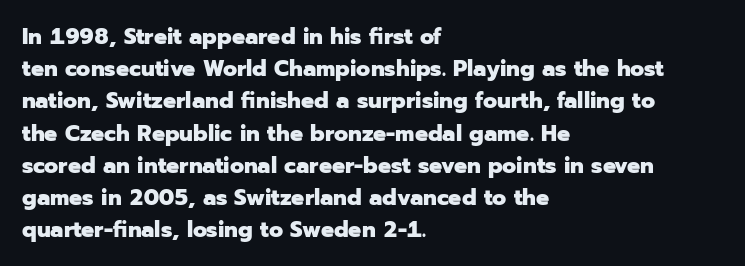
{"italic": "no", "bold": "yes", "underline": "no", "align": "left", "line_spacing": "normal", "line_spacing_ratio": 1.4, "letter_spacing": "normal", "letter_spacing_em": 0.0, "glyph_px": 23}
